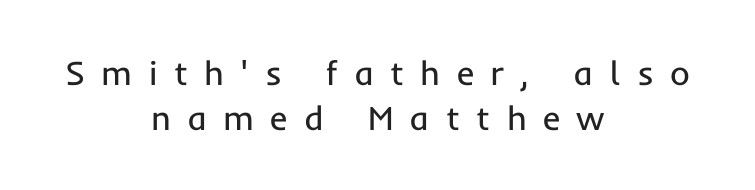
The typography opts for an upright posture over an oblique one. Stroke thickness stays within the range of a standard reading face or lighter. This rendering uses center alignment, leaving both contours irregular but symmetric. Type style note: lacks serifs. Proportional: the letters do not fall into vertical columns. The passage shown has open, widely tracked lettering throughout.
